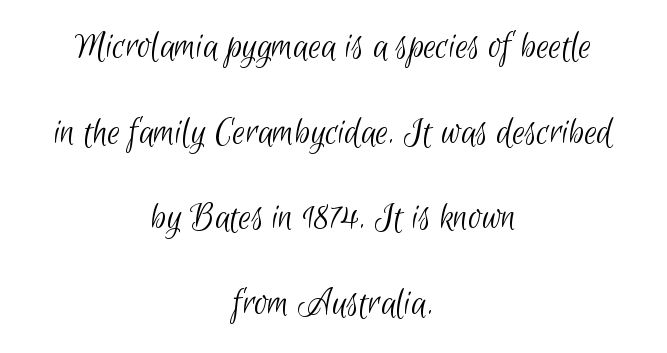
{"serif": "no", "bold": "no", "weight": "light", "width": "condensed", "stroke_contrast": "low", "x_height": "small", "monospaced": "no", "underline": "no", "align": "center", "line_spacing": "loose", "line_spacing_ratio": 2.14, "letter_spacing": "normal", "letter_spacing_em": 0.0, "glyph_px": 40}
